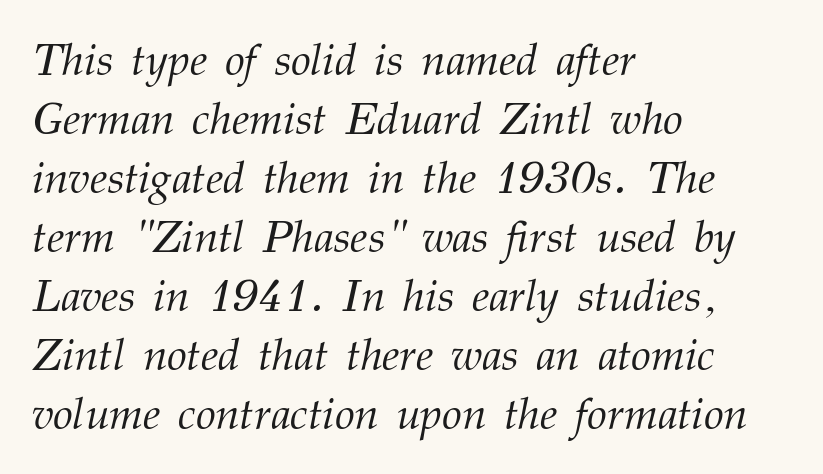
Q: Is the text bold? A: No.
Q: Is the text italic (slanted)? A: Yes, it leans right by about 12 degrees.
Q: Is the typeface a serif or a sans-serif typeface? A: Serif.
Q: Is the text underlined? A: No.
Q: How is the paragraph aligned? A: Left-aligned.
Q: Is the spacing between letters normal or unusually wide? A: Normal.
Q: Is the spacing between lines tight, normal or loose? A: Normal.
Q: Width (condensed, normal, or wide)? A: Normal.
Q: Stroke contrast? A: Medium.
Q: x-height? A: Medium.
Q: Monospaced? A: No.
